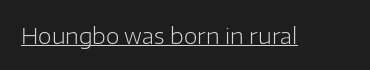
The image shows 22 px text type, upright; set normal letter spacing, underlined.
